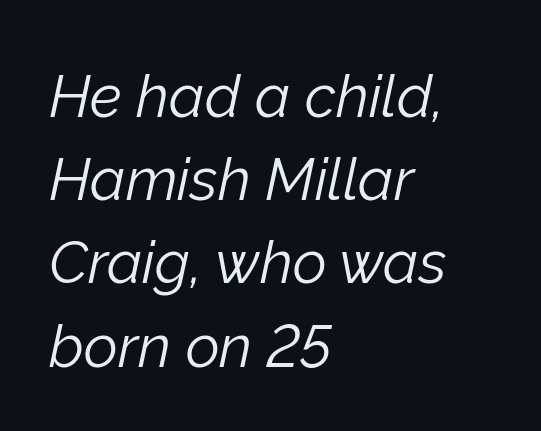
Q: Is the text bold? A: No.
Q: Is the text italic (slanted)? A: Yes, it leans right by about 12 degrees.
Q: Is the text underlined? A: No.
Q: How is the paragraph aligned? A: Left-aligned.
Q: Is the spacing between letters normal or unusually wide? A: Normal.
Q: Is the spacing between lines tight, normal or loose? A: Normal.
Q: Width (condensed, normal, or wide)? A: Normal.
Q: Stroke contrast? A: Low.
Q: x-height? A: Medium.
Q: Monospaced? A: No.
